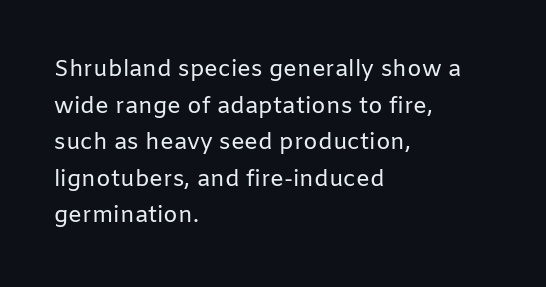
{"italic": "no", "bold": "no", "underline": "no", "align": "left", "line_spacing": "normal", "line_spacing_ratio": 1.59, "letter_spacing": "normal", "letter_spacing_em": 0.0, "glyph_px": 23}
